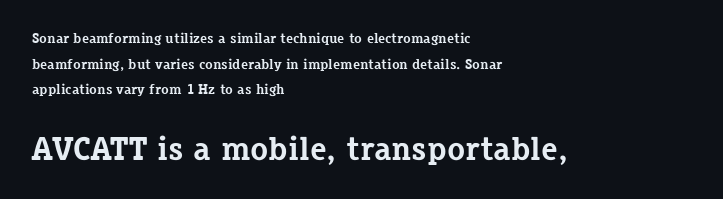
The image shows 33 px bold serif type, upright; set left-aligned, line spacing 1.83x, normal letter spacing, not underlined; the second (bottom) block is 2.36x larger; low stroke contrast and a medium x-height.
